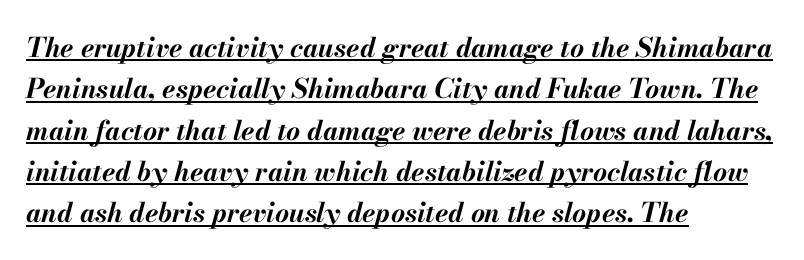
{"italic": "yes", "lean": "right", "slant_degrees": 13, "bold": "yes", "underline": "yes", "align": "left", "line_spacing": "normal", "line_spacing_ratio": 1.53, "letter_spacing": "normal", "letter_spacing_em": 0.0, "glyph_px": 27}
